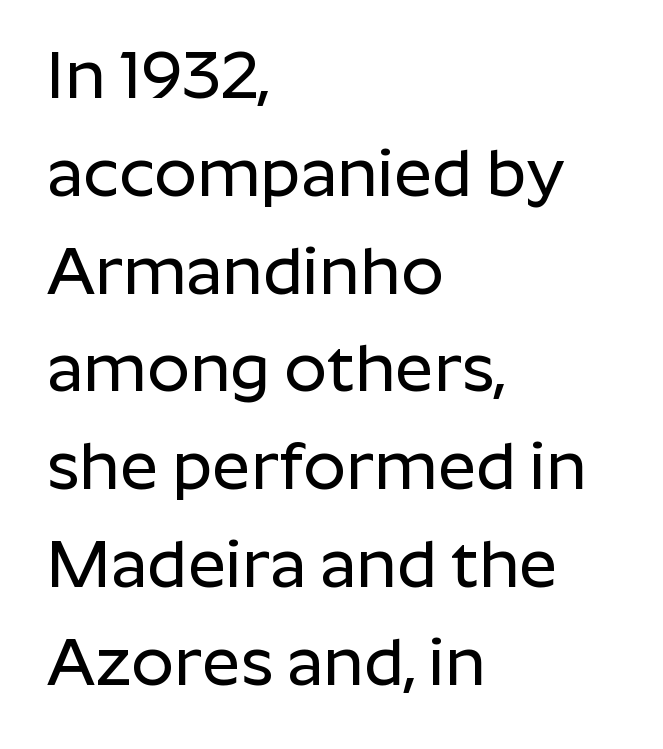
{"serif": "no", "italic": "no", "width": "normal", "stroke_contrast": "low", "x_height": "medium", "monospaced": "no", "underline": "no", "align": "left", "line_spacing": "normal", "line_spacing_ratio": 1.46, "letter_spacing": "normal", "letter_spacing_em": 0.0, "glyph_px": 67}
